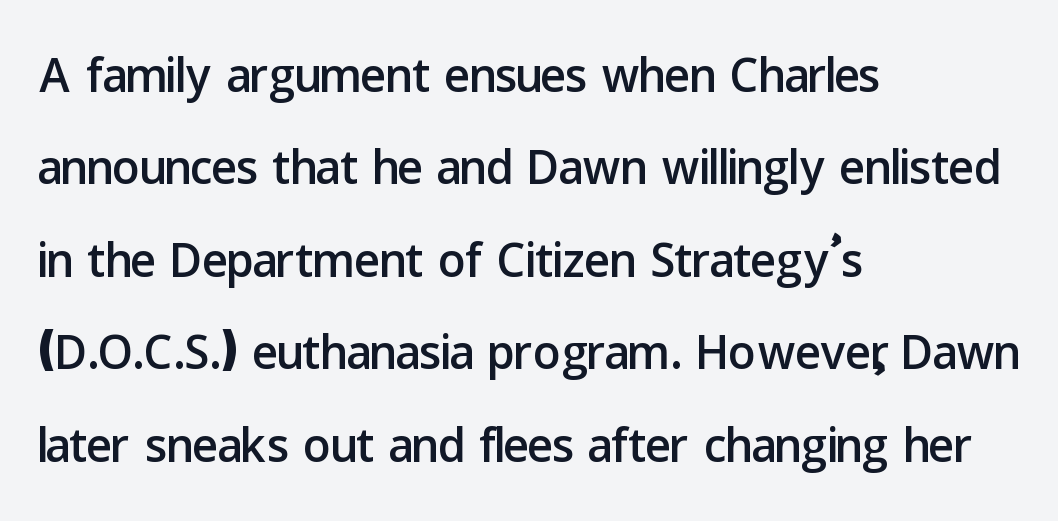
Q: Is the text italic (slanted)? A: No, it is upright.
Q: Is the typeface a serif or a sans-serif typeface? A: Sans-serif.
Q: Is the text underlined? A: No.
Q: How is the paragraph aligned? A: Left-aligned.
Q: Is the spacing between letters normal or unusually wide? A: Normal.
Q: Is the spacing between lines tight, normal or loose? A: Normal.
Q: Width (condensed, normal, or wide)? A: Normal.
Q: Stroke contrast? A: Low.
Q: x-height? A: Medium.
Q: Monospaced? A: No.
